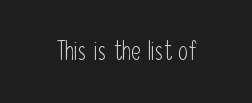
The image shows 26 px text type, upright; set normal letter spacing, not underlined.
